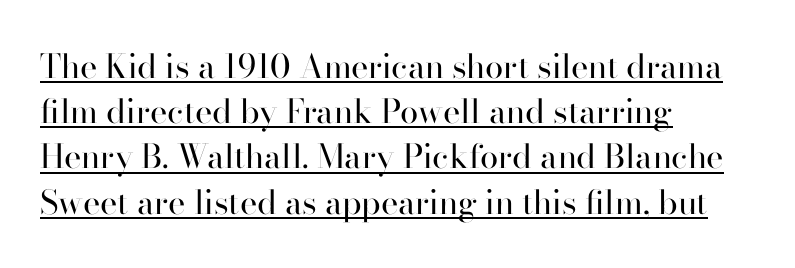
The image shows 33 px regular-weight serif type, upright; set left-aligned, normal line spacing (1.37x), normal letter spacing, underlined; high stroke contrast and a small x-height.
